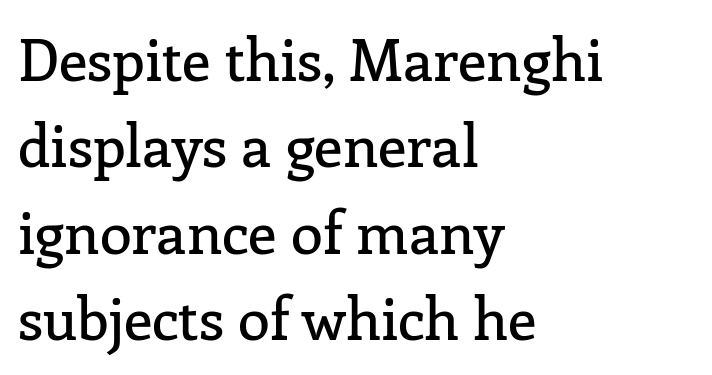
The image shows 58 px serif type, upright; set left-aligned, normal line spacing (1.49x), normal letter spacing, not underlined; low stroke contrast and a medium x-height.
